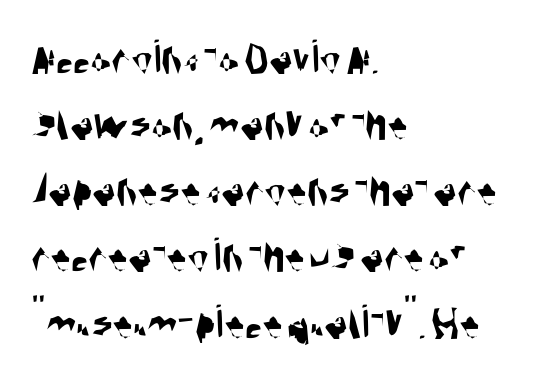
Q: Is the typeface a serif or a sans-serif typeface? A: Sans-serif.
Q: Is the text underlined? A: No.
Q: How is the paragraph aligned? A: Left-aligned.
Q: Is the spacing between letters normal or unusually wide? A: Normal.
Q: Is the spacing between lines tight, normal or loose? A: Normal.
Q: Width (condensed, normal, or wide)? A: Condensed.
Q: Stroke contrast? A: Medium.
Q: x-height? A: Large.
Q: Monospaced? A: No.
